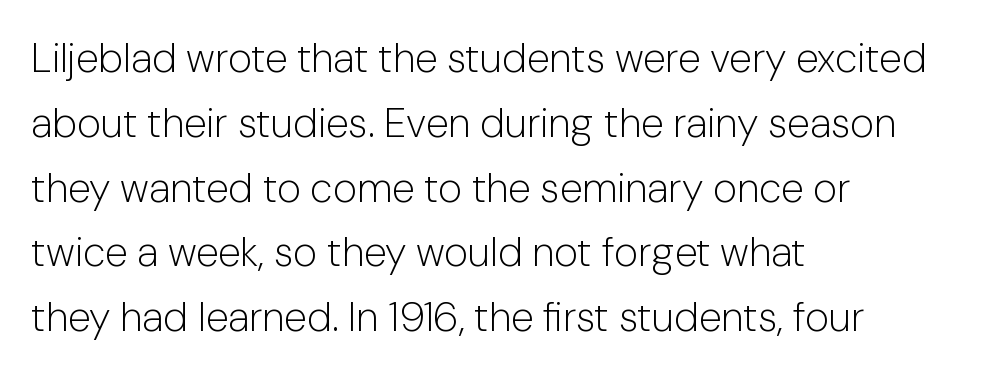
If you drew a line through each stem, it would be perfectly vertical. A typesetter would label this face a sans. Weight: in the light-to-regular range. Where is the straight margin? On the left. Looks like regular typesetting: each glyph gets only the width it needs.
